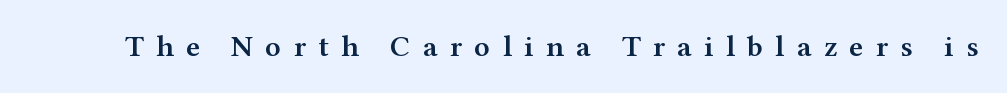
Q: Is the text bold? A: Semi-bold.
Q: Is the text italic (slanted)? A: No, it is upright.
Q: Is the typeface a serif or a sans-serif typeface? A: Serif.
Q: Is the text underlined? A: No.
Q: Is the spacing between letters normal or unusually wide? A: Unusually wide.
Q: Width (condensed, normal, or wide)? A: Wide.
Q: Stroke contrast? A: Medium.
Q: x-height? A: Medium.
Q: Monospaced? A: No.
